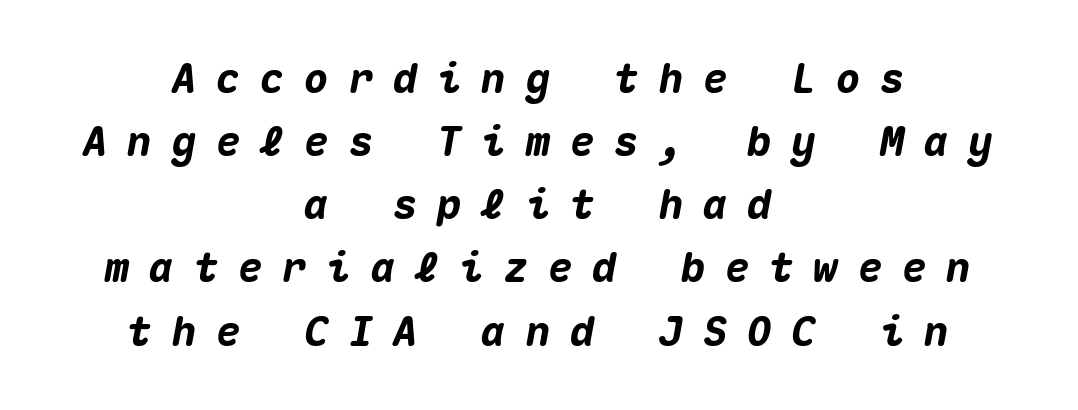
The image shows 41 px heavy type, italic (leaning right), monospaced; set centered, normal line spacing (1.54x), unusually wide letter spacing (+0.48 em), not underlined; medium stroke contrast and a medium x-height.
